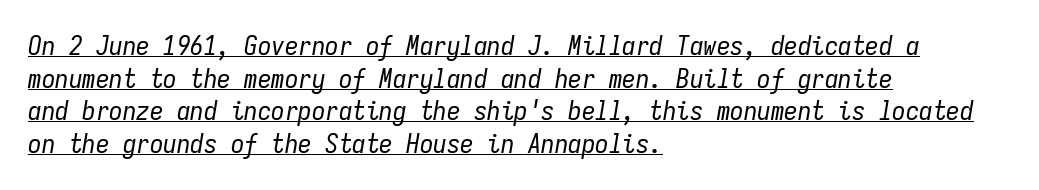
The image shows 27 px text type, italic (leaning right); set left-aligned, line spacing 1.21x, normal letter spacing, underlined.
